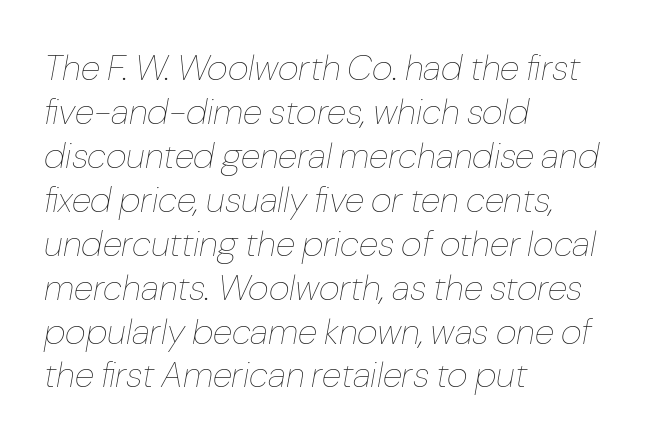
The image shows 36 px thin type, italic (leaning right); set left-aligned, line spacing 1.22x, normal letter spacing, not underlined; low stroke contrast and a medium x-height.
